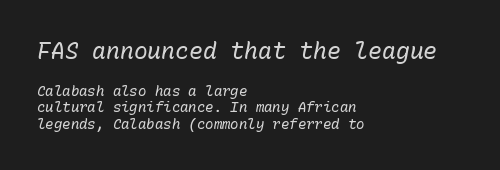
Q: Is the text bold? A: No.
Q: Is the text italic (slanted)? A: Yes, it leans right by about 10 degrees.
Q: Is the text underlined? A: No.
Q: How is the paragraph aligned? A: Left-aligned.
Q: Is the spacing between letters normal or unusually wide? A: Normal.
Q: Which block of text is set in a larger size, the first (top) or the second (bottom)? A: The first (top) one.
